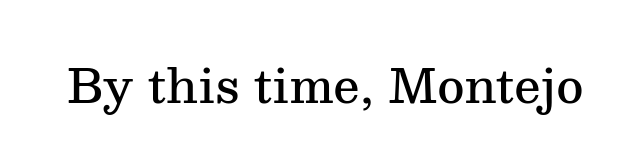
The image shows 47 px semibold serif type, upright; set normal letter spacing, not underlined; medium stroke contrast and a medium x-height.
